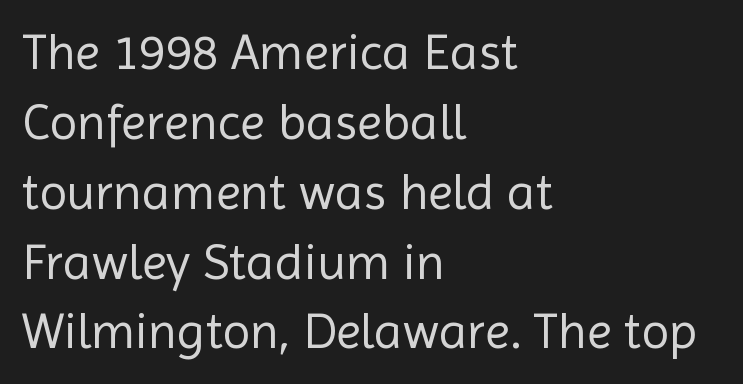
Q: Is the text bold? A: No.
Q: Is the text italic (slanted)? A: No, it is upright.
Q: Is the typeface a serif or a sans-serif typeface? A: Sans-serif.
Q: Is the text underlined? A: No.
Q: How is the paragraph aligned? A: Left-aligned.
Q: Is the spacing between letters normal or unusually wide? A: Normal.
Q: Is the spacing between lines tight, normal or loose? A: Normal.
Q: Width (condensed, normal, or wide)? A: Normal.
Q: x-height? A: Medium.
Q: Monospaced? A: No.
